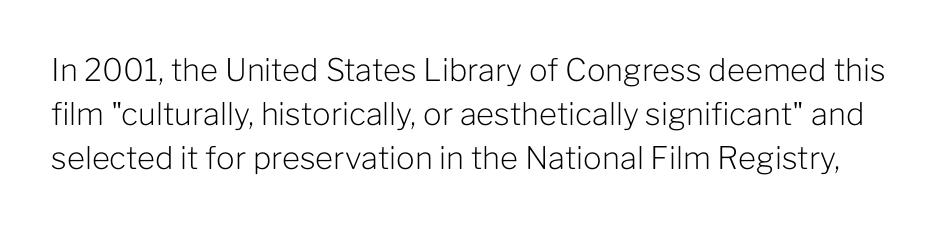
The letters sit at their default tracking, neither squeezed nor spread. Check the space under the baseline: it is left empty. The typeface has the unassuming heft of standard copy or less. You could not count columns in this text — the font is proportionally spaced. The lines sit at an ordinary, default distance from one another.
